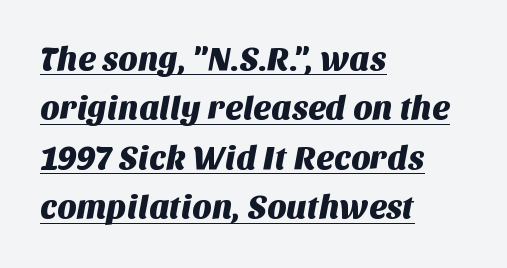
The paragraph has a hard left edge and a soft right edge. This is underlined copy, the kind a proofreader might mark for attention. The type family on display is of the sans-serif kind. A typesetter would call this zero additional tracking.
